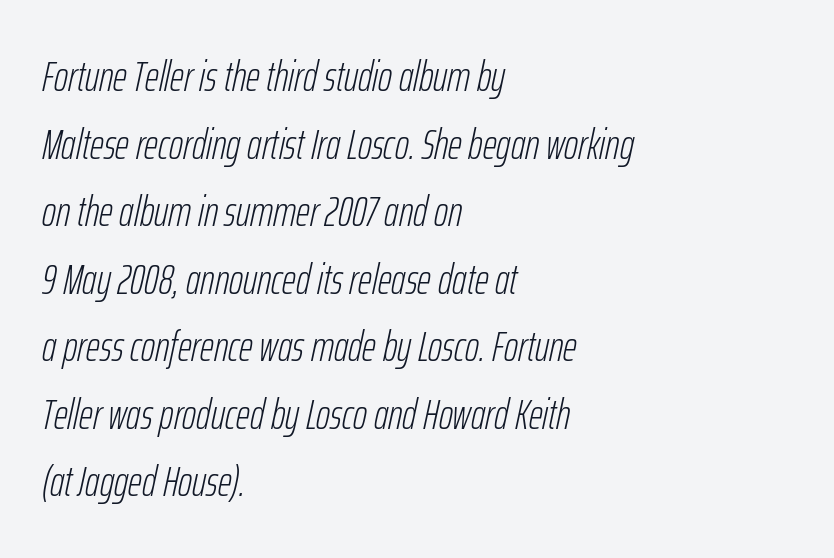
This is oblique type, the kind used for emphasis or titles. Horizontally, the lines are justified to the leading edge only. Default kerning and tracking; the words read as compact shapes. Each letter keeps its own natural width here, so spacing adapts to shape. The specimen omits any rule beneath the text block's lines.
